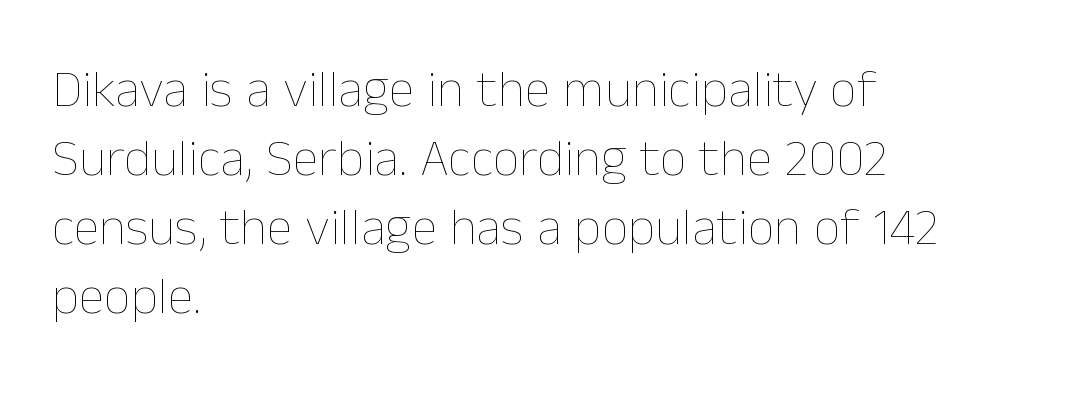
Descenders are the only things crossing below the line. Summary of vertical rhythm: regular, with standard interline spacing. Here the glyphs are tracked normally, forming tight word shapes. Reading down the block, your eye returns to a fixed left position each line.
